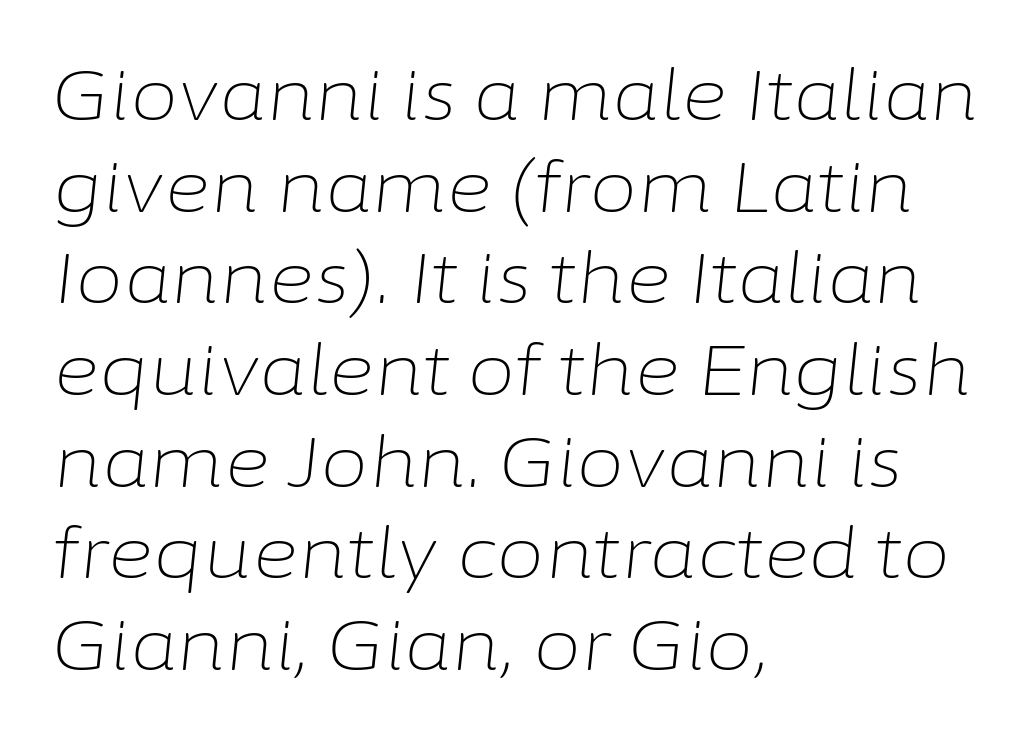
Teacher's note: observe the even left margin — that is flush-left alignment. Notice how the stems are inclined rather than vertical — that's the hallmark of italics. Honestly, the letter spacing is just normal — you wouldn't notice it. Check under the words: just untouched page.
